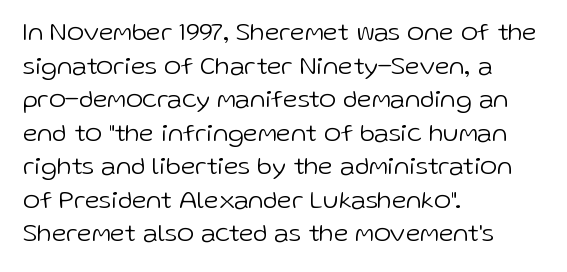
Interline gaps are of average width in this sample. In terms of posture, this sample is upright. Teacher's note: observe the even left margin — that is flush-left alignment. The cut favours lightness, reaching ordinary text weight at its darkest.
